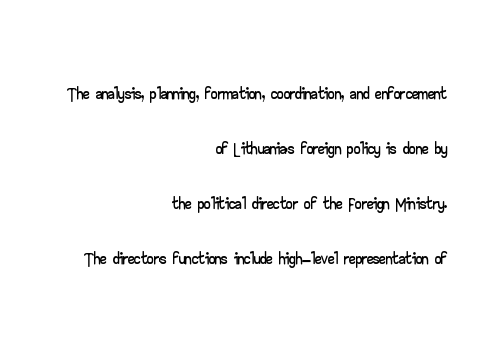
The image shows 26 px text type, upright; set right-aligned, loose line spacing (2.11x), normal letter spacing, not underlined.
